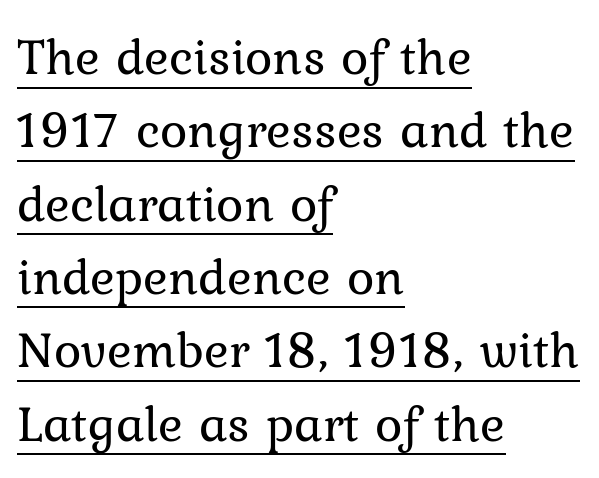
Q: Is the text bold? A: No.
Q: Is the text italic (slanted)? A: No, it is upright.
Q: Is the typeface a serif or a sans-serif typeface? A: Serif.
Q: Is the text underlined? A: Yes.
Q: How is the paragraph aligned? A: Left-aligned.
Q: Is the spacing between letters normal or unusually wide? A: Normal.
Q: Is the spacing between lines tight, normal or loose? A: Normal.
Q: Width (condensed, normal, or wide)? A: Normal.
Q: Stroke contrast? A: Low.
Q: x-height? A: Medium.
Q: Monospaced? A: No.
